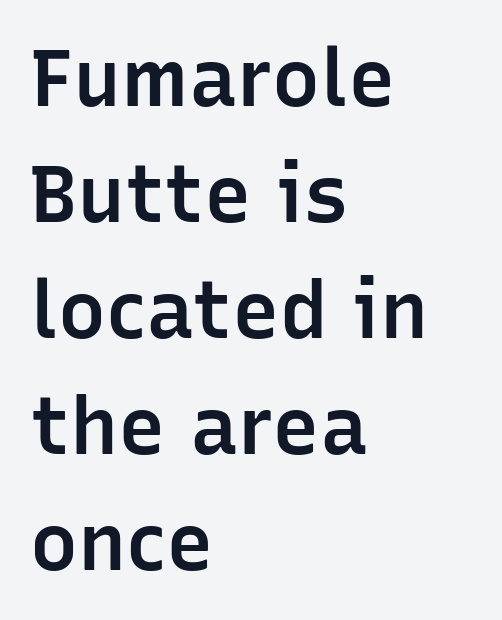
The image shows 80 px semibold sans-serif type, upright; set left-aligned, normal line spacing (1.45x), normal letter spacing, not underlined; low stroke contrast and a medium x-height.
